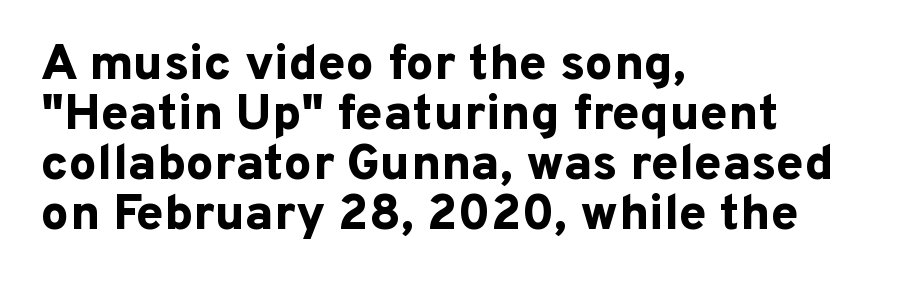
{"serif": "no", "italic": "no", "bold": "yes", "weight": "bold", "width": "normal", "stroke_contrast": "low", "x_height": "medium", "monospaced": "no", "underline": "no", "align": "left", "line_spacing": "tight", "line_spacing_ratio": 1.0, "letter_spacing": "normal", "letter_spacing_em": 0.0, "glyph_px": 50}
